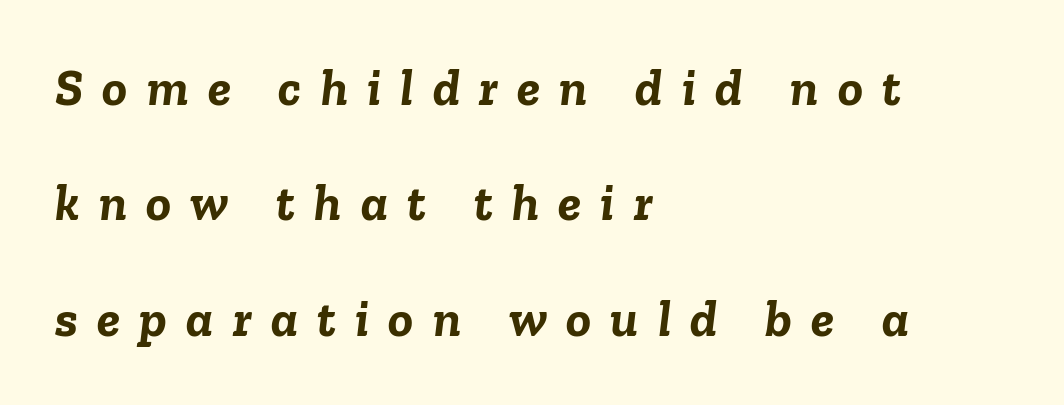
{"italic": "yes", "lean": "right", "slant_degrees": 6, "bold": "yes", "weight": "semibold", "width": "normal", "stroke_contrast": "low", "x_height": "medium", "monospaced": "no", "underline": "no", "align": "left", "line_spacing": "loose", "line_spacing_ratio": 2.22, "letter_spacing": "wide", "letter_spacing_em": 0.37, "glyph_px": 52}
